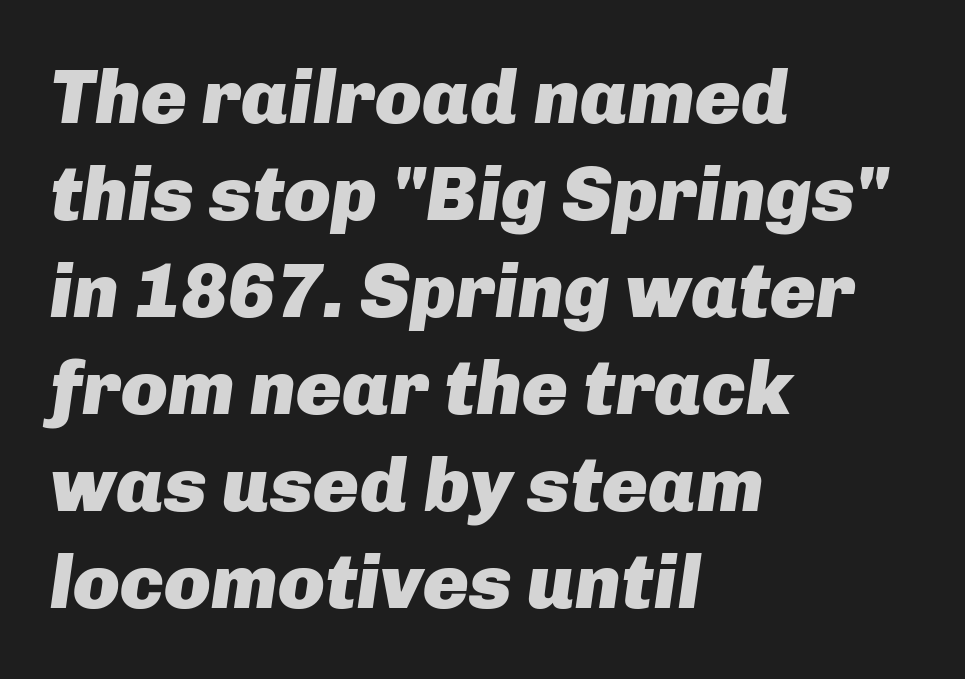
{"italic": "yes", "lean": "right", "slant_degrees": 8, "bold": "yes", "weight": "heavy", "width": "normal", "stroke_contrast": "low", "x_height": "medium", "monospaced": "no", "underline": "no", "align": "left", "line_spacing": "normal", "line_spacing_ratio": 1.26, "letter_spacing": "normal", "letter_spacing_em": 0.0, "glyph_px": 77}
